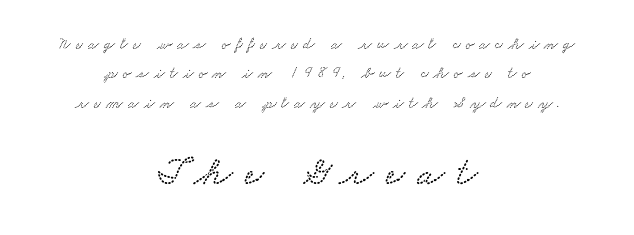
{"width": "wide", "stroke_contrast": "low", "x_height": "small", "monospaced": "no", "underline": "no", "align": "center", "line_spacing_ratio": 1.84, "letter_spacing": "wide", "letter_spacing_em": 0.31, "larger_block": "second", "size_ratio": 2.5, "glyph_px": 40}
